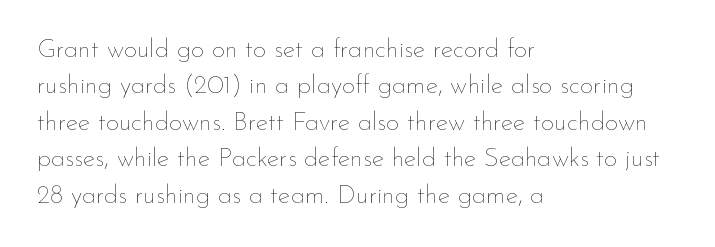
Short and long lines alike share a common starting point at left. The typeface has the unassuming heft of standard copy or less. Is the letter spacing exaggerated? No — it looks like the ordinary default. Has an underline been added? It has not. Posture: vertical.
